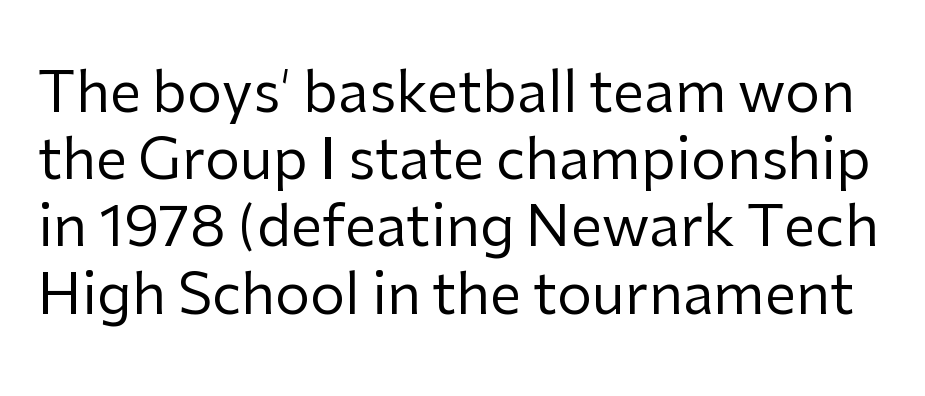
This rendering features lettering with no underline. The typeface has the unassuming heft of standard copy or less. The rendering uses natural spacing where letterforms have individual widths. Is the letter spacing exaggerated? No — it looks like the ordinary default. The lettering stays uniformly vertical, giving the passage a roman look. Typographically, this falls in the sans-serif category.
